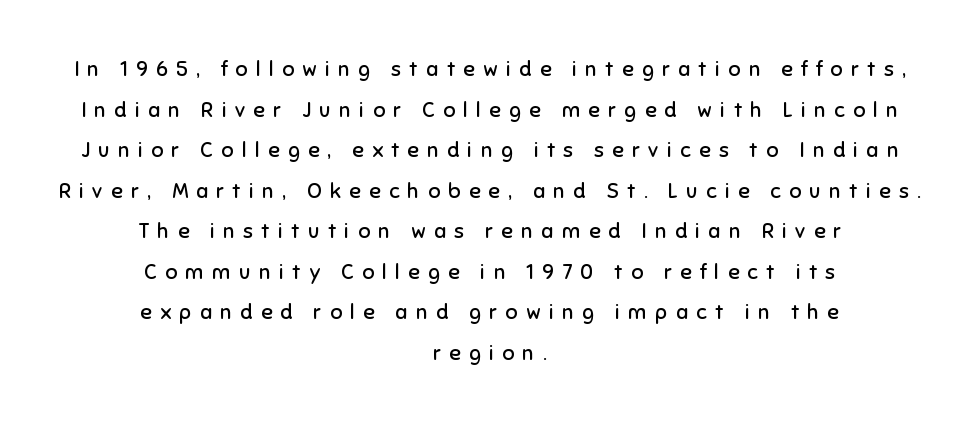
The image shows 21 px text type, upright; set centered, loose line spacing (1.93x), unusually wide letter spacing (+0.4 em), not underlined.
